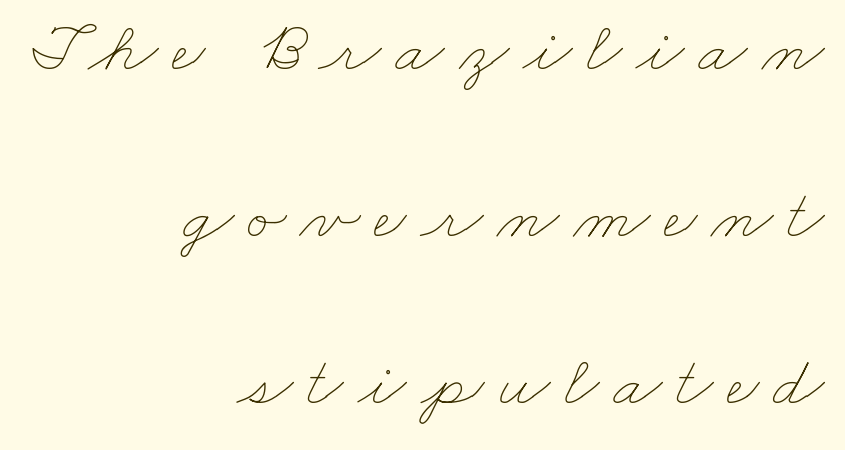
Q: Is the text bold? A: No.
Q: Is the text underlined? A: No.
Q: How is the paragraph aligned? A: Right-aligned.
Q: Is the spacing between lines tight, normal or loose? A: Loose.
Q: Width (condensed, normal, or wide)? A: Wide.
Q: Stroke contrast? A: Low.
Q: x-height? A: Small.
Q: Monospaced? A: No.
